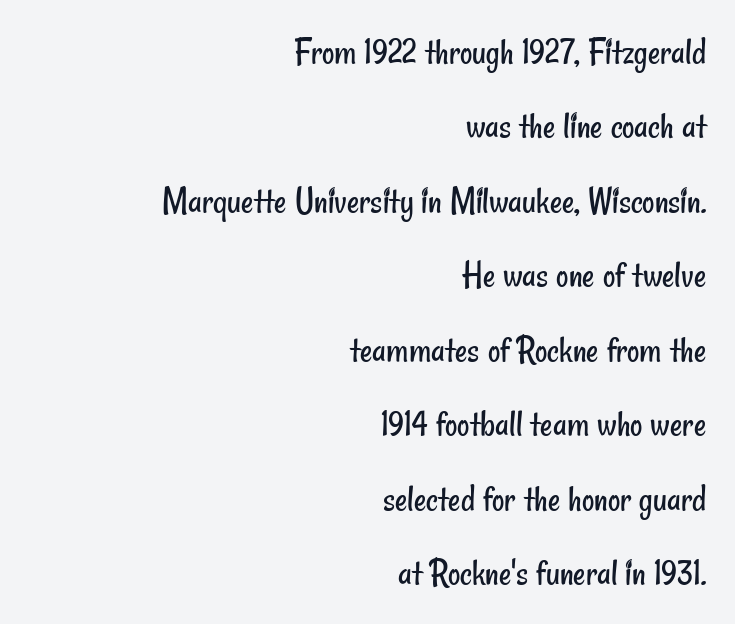
Q: Is the text bold? A: No.
Q: Is the typeface a serif or a sans-serif typeface? A: Sans-serif.
Q: Is the text underlined? A: No.
Q: How is the paragraph aligned? A: Right-aligned.
Q: Is the spacing between letters normal or unusually wide? A: Normal.
Q: Is the spacing between lines tight, normal or loose? A: Loose.
Q: Width (condensed, normal, or wide)? A: Condensed.
Q: Stroke contrast? A: Low.
Q: x-height? A: Small.
Q: Monospaced? A: No.
